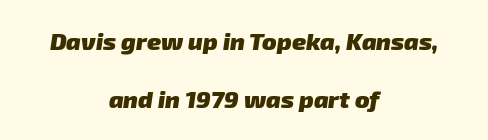
The image shows 24 px bold type; set centered, loose line spacing (2.42x), normal letter spacing, not underlined.
